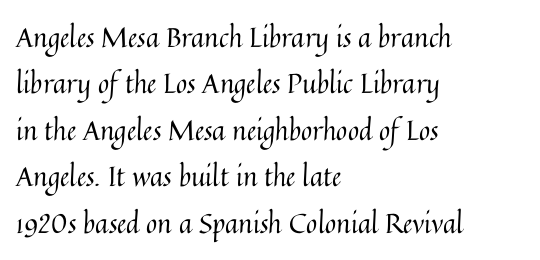
The letterforms sit at book weight or below. The typesetter chose a ragged-right arrangement here. Between one letter and the next there's only the usual sliver of space. Any mark beneath the type? The region is blank.
